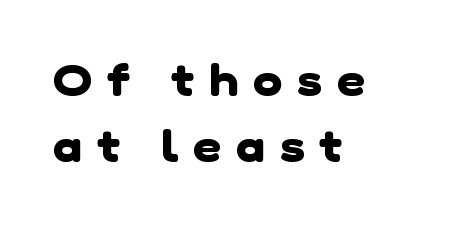
The image shows 44 px heavy sans-serif type; set left-aligned, normal line spacing (1.51x), unusually wide letter spacing (+0.34 em), not underlined; low stroke contrast and a medium x-height.
